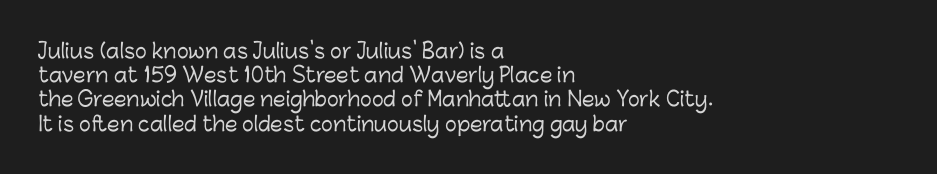
Q: Is the text italic (slanted)? A: No, it is upright.
Q: Is the text underlined? A: No.
Q: How is the paragraph aligned? A: Left-aligned.
Q: Is the spacing between letters normal or unusually wide? A: Normal.
